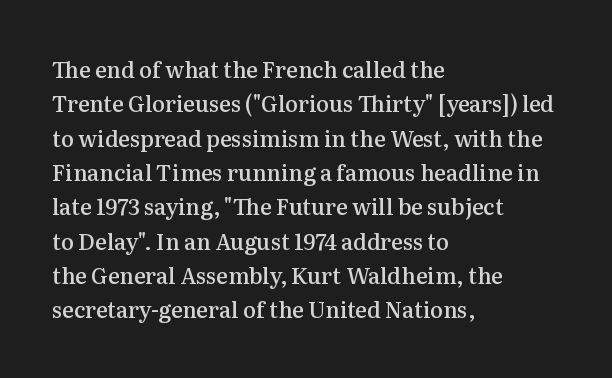
The image shows 22 px text type, upright; set left-aligned, normal line spacing (1.56x), normal letter spacing, not underlined.
